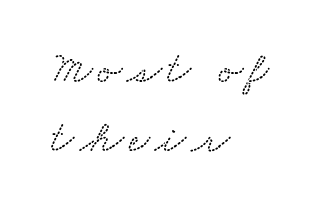
Q: Is the typeface a serif or a sans-serif typeface? A: Serif.
Q: Is the text underlined? A: No.
Q: How is the paragraph aligned? A: Left-aligned.
Q: Is the spacing between lines tight, normal or loose? A: Normal.
Q: Width (condensed, normal, or wide)? A: Wide.
Q: Stroke contrast? A: Medium.
Q: x-height? A: Small.
Q: Monospaced? A: No.
